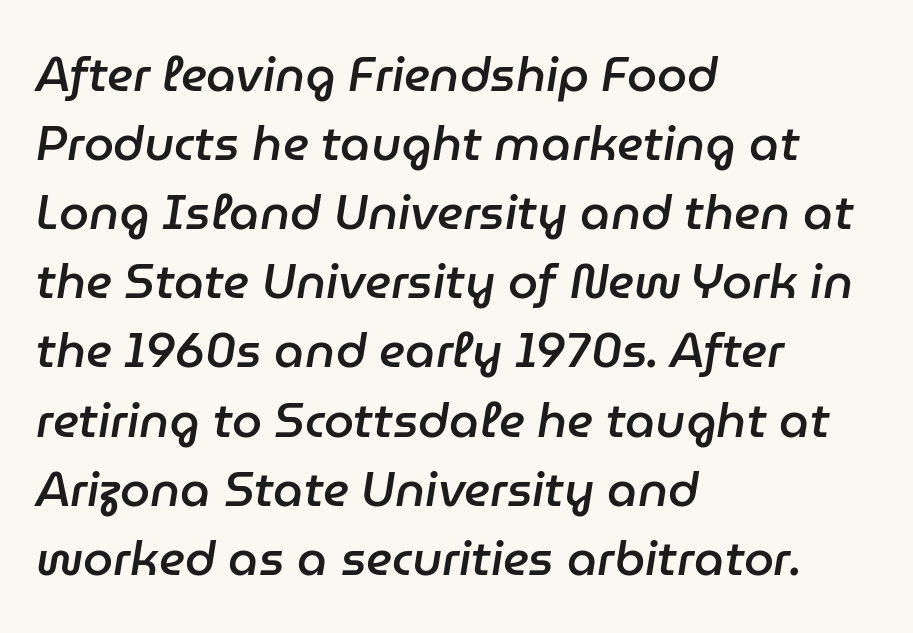
The image shows 48 px semibold type, italic (leaning right); set left-aligned, normal line spacing (1.44x), normal letter spacing, not underlined; low stroke contrast and a medium x-height.
